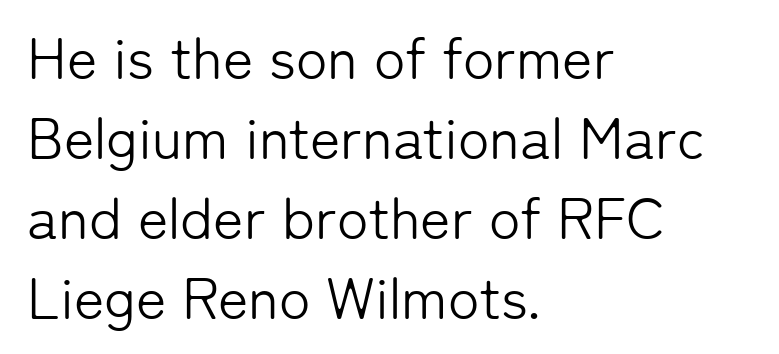
Q: Is the text bold? A: No.
Q: Is the text italic (slanted)? A: No, it is upright.
Q: Is the typeface a serif or a sans-serif typeface? A: Sans-serif.
Q: Is the text underlined? A: No.
Q: How is the paragraph aligned? A: Left-aligned.
Q: Is the spacing between letters normal or unusually wide? A: Normal.
Q: Is the spacing between lines tight, normal or loose? A: Normal.
Q: Width (condensed, normal, or wide)? A: Normal.
Q: Stroke contrast? A: Low.
Q: x-height? A: Medium.
Q: Monospaced? A: No.
